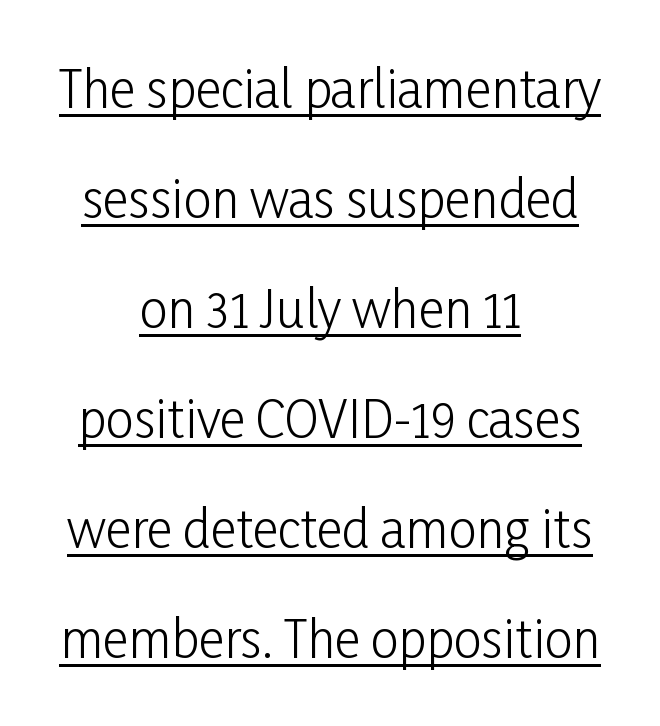
The image shows 50 px light, condensed sans-serif type, upright; set centered, loose line spacing (2.2x), normal letter spacing, underlined; low stroke contrast and a medium x-height.
